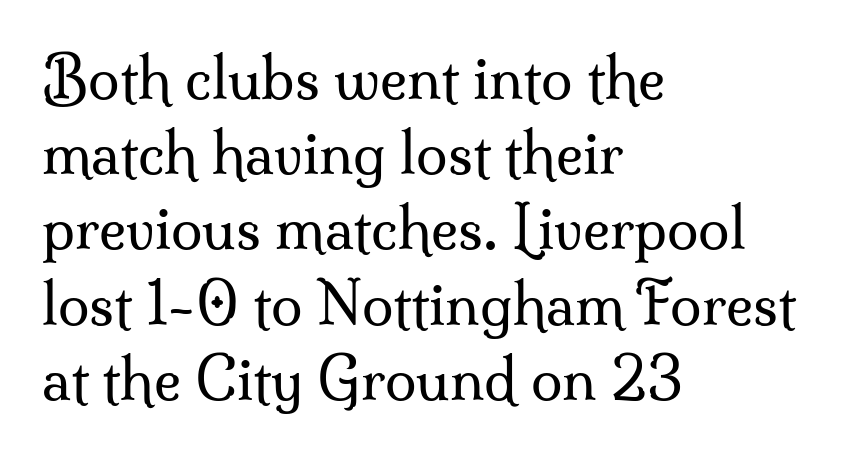
Q: Is the text bold? A: No.
Q: Is the text italic (slanted)? A: No, it is upright.
Q: Is the typeface a serif or a sans-serif typeface? A: Serif.
Q: Is the text underlined? A: No.
Q: How is the paragraph aligned? A: Left-aligned.
Q: Is the spacing between letters normal or unusually wide? A: Normal.
Q: Is the spacing between lines tight, normal or loose? A: Normal.
Q: Width (condensed, normal, or wide)? A: Normal.
Q: Stroke contrast? A: Medium.
Q: x-height? A: Small.
Q: Monospaced? A: No.
